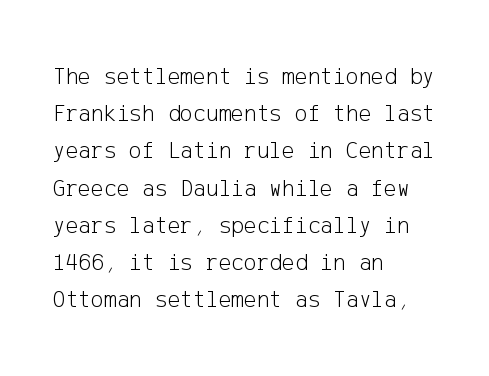
Q: Is the text bold? A: No.
Q: Is the text italic (slanted)? A: No, it is upright.
Q: Is the text underlined? A: No.
Q: How is the paragraph aligned? A: Left-aligned.
Q: Is the spacing between letters normal or unusually wide? A: Normal.
Q: Is the spacing between lines tight, normal or loose? A: Normal.
